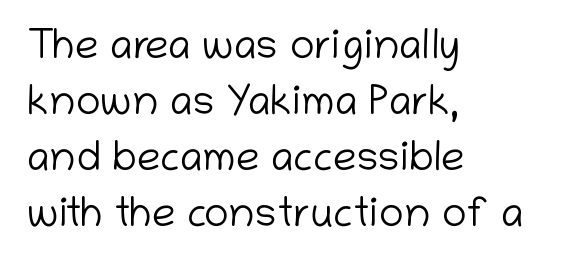
The image shows 42 px light sans-serif type, upright; set left-aligned, normal line spacing (1.33x), normal letter spacing, not underlined; low stroke contrast and a medium x-height.
